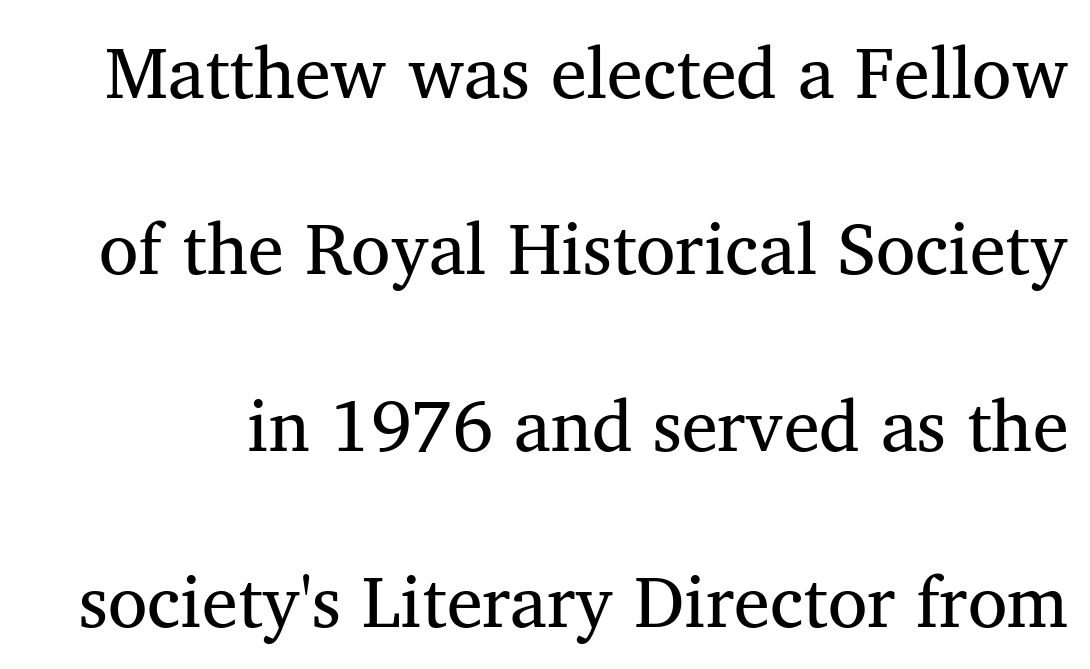
Q: Is the text bold? A: No.
Q: Is the text italic (slanted)? A: No, it is upright.
Q: Is the typeface a serif or a sans-serif typeface? A: Serif.
Q: Is the text underlined? A: No.
Q: Is the spacing between letters normal or unusually wide? A: Normal.
Q: Is the spacing between lines tight, normal or loose? A: Loose.
Q: Width (condensed, normal, or wide)? A: Normal.
Q: Stroke contrast? A: Medium.
Q: x-height? A: Medium.
Q: Monospaced? A: No.
